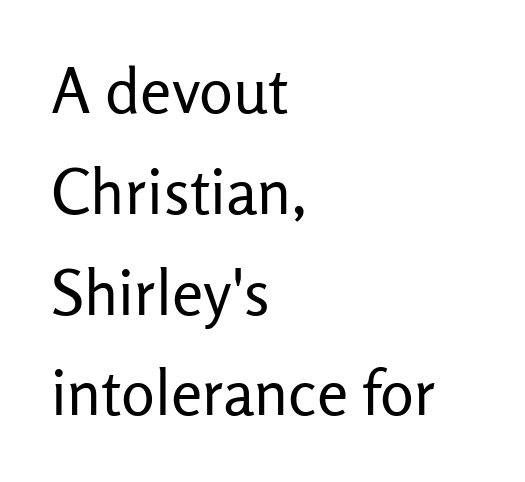
Casual observation: everything's shoved over to the left. The letterforms sit at book weight or below. This sample uses plain, unmodified letter spacing. Font category for this specimen: sans-serif. Regarding leading, the lines here are spaced in the standard way. Quick note: underline off.
